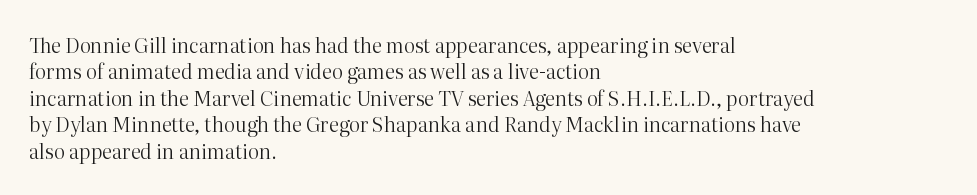
The image shows 20 px text type, upright; set left-aligned, normal line spacing (1.32x), normal letter spacing, not underlined.
